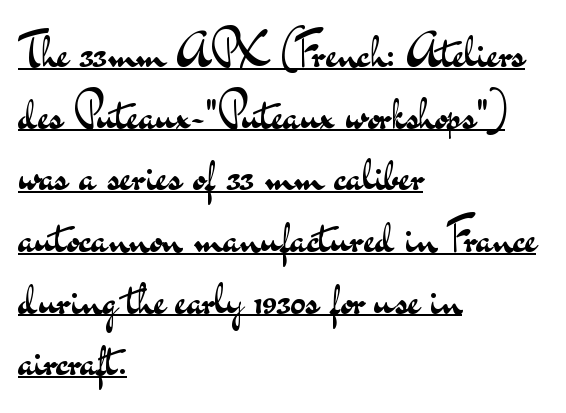
{"serif": "no", "bold": "no", "weight": "regular", "width": "wide", "stroke_contrast": "medium", "x_height": "small", "monospaced": "no", "underline": "yes", "align": "left", "line_spacing": "normal", "line_spacing_ratio": 1.34, "letter_spacing": "normal", "letter_spacing_em": 0.0, "glyph_px": 46}
